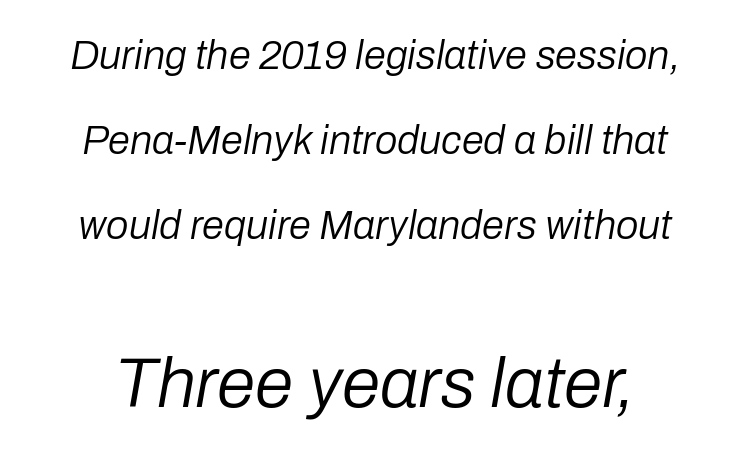
The image shows 70 px regular-weight type, italic (leaning right); set loose line spacing (2.13x), normal letter spacing, not underlined; the second (bottom) block is 1.75x larger; low stroke contrast and a medium x-height.
